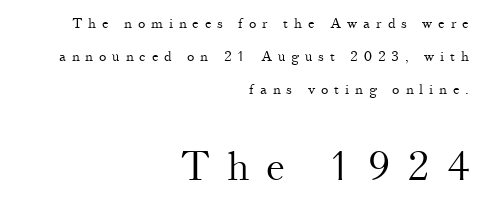
A great deal of white space separates one row of letters from the next. Do the characters align in a grid? No, the font is proportional. You could only call the tracking loose — the letters float apart. Scale increases going downward across the two blocks. Clear beneath every line of the passage.
